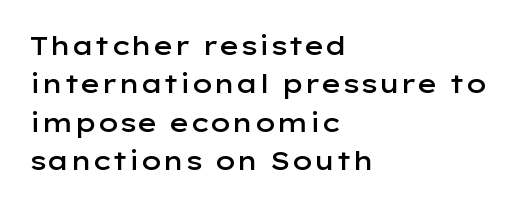
The image shows 26 px text type, upright; set left-aligned, normal line spacing (1.48x), normal letter spacing, not underlined.
